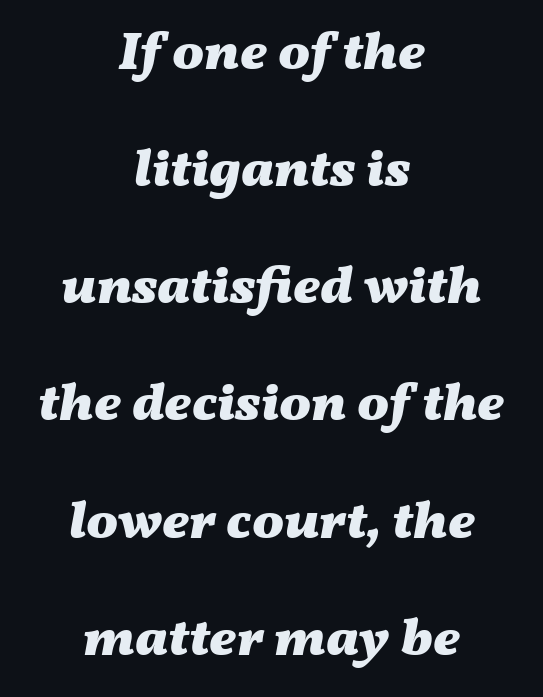
This sample is center-justified, so both line endings float freely. On the weight axis this lands at bold, roughly 700. The space directly below the letters is spotless. Think of a printed novel: that variable character pitch is what you see here.
